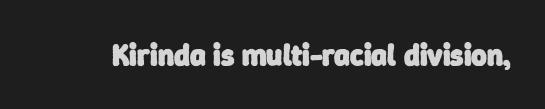
A typesetter would call this proportional, since set widths differ per character. The tracking reads as untouched default to a designer's eye. Every letter is thick-stroked: bold, no question. Note: no serifs on the glyphs.
